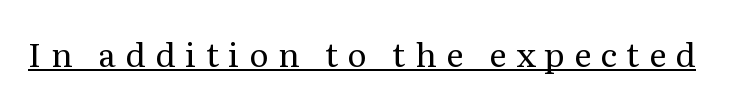
Does extra space separate the letters? Yes, quite a lot of it. The passage shown is typeset with a serif family. Is there an underline? Yes — a line sits under the letters. When letters stand straight like this, we call the style roman or upright. The cut favours lightness, reaching ordinary text weight at its darkest.
